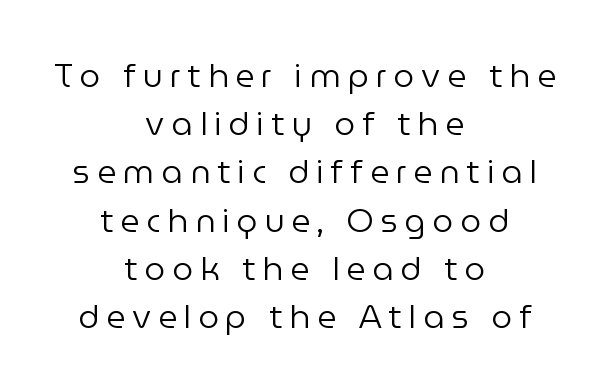
The image shows 33 px regular-weight sans-serif type, upright; set centered, normal line spacing (1.46x), unusually wide letter spacing (+0.21 em), not underlined; low stroke contrast and a medium x-height.
